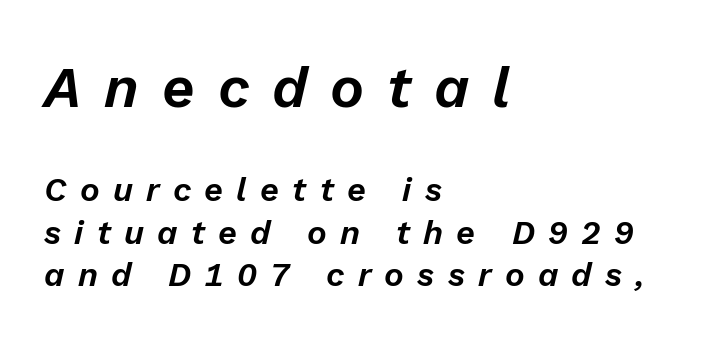
{"italic": "yes", "lean": "right", "slant_degrees": 13, "width": "normal", "stroke_contrast": "low", "x_height": "medium", "monospaced": "no", "underline": "no", "align": "left", "line_spacing": "normal", "line_spacing_ratio": 1.3, "letter_spacing": "wide", "letter_spacing_em": 0.4, "larger_block": "first", "size_ratio": 1.73, "glyph_px": 57}
